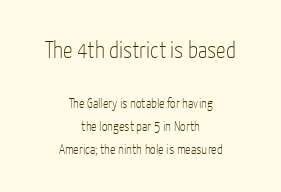
The image shows 24 px text type, upright; set centered, normal line spacing (1.65x), normal letter spacing, not underlined; the first (top) block is 1.71x larger.
